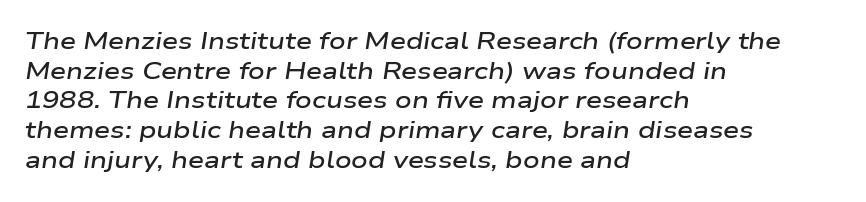
{"italic": "yes", "lean": "right", "slant_degrees": 9, "bold": "semi", "underline": "no", "align": "left", "line_spacing": "normal", "line_spacing_ratio": 1.29, "letter_spacing": "normal", "letter_spacing_em": 0.0, "glyph_px": 23}
